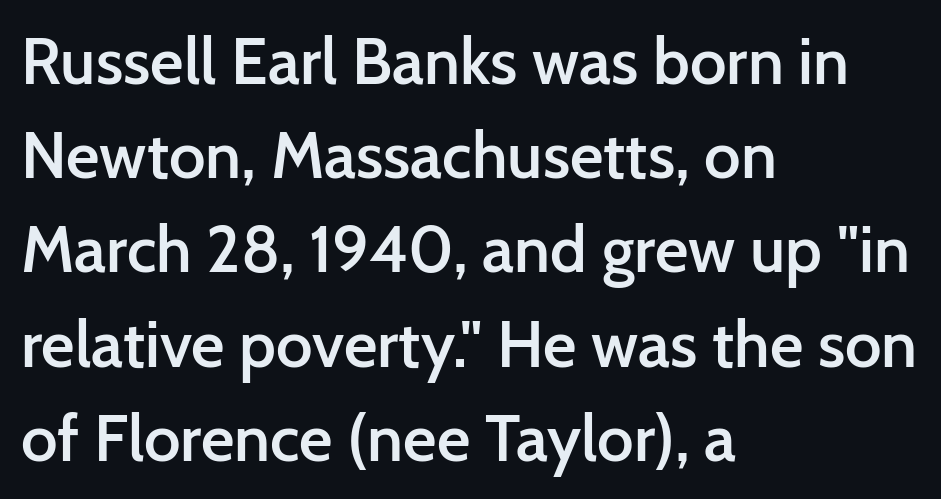
Nobody touched the tracking dial on this one. What kind of face is this? One without serifs — a sans. The rendering uses a moderate line-height, typical for paragraphs. Upright lettering throughout. Every letter is mildly thick-stroked: semibold rather than bold.
